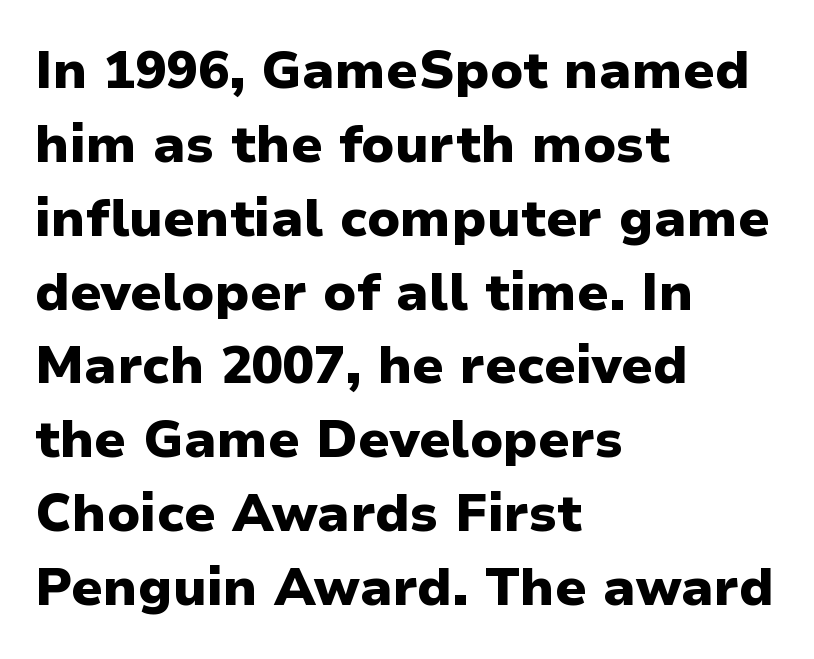
{"serif": "no", "italic": "no", "bold": "yes", "weight": "heavy", "width": "normal", "stroke_contrast": "low", "x_height": "medium", "monospaced": "no", "underline": "no", "align": "left", "line_spacing": "normal", "line_spacing_ratio": 1.42, "letter_spacing": "normal", "letter_spacing_em": 0.0, "glyph_px": 52}
